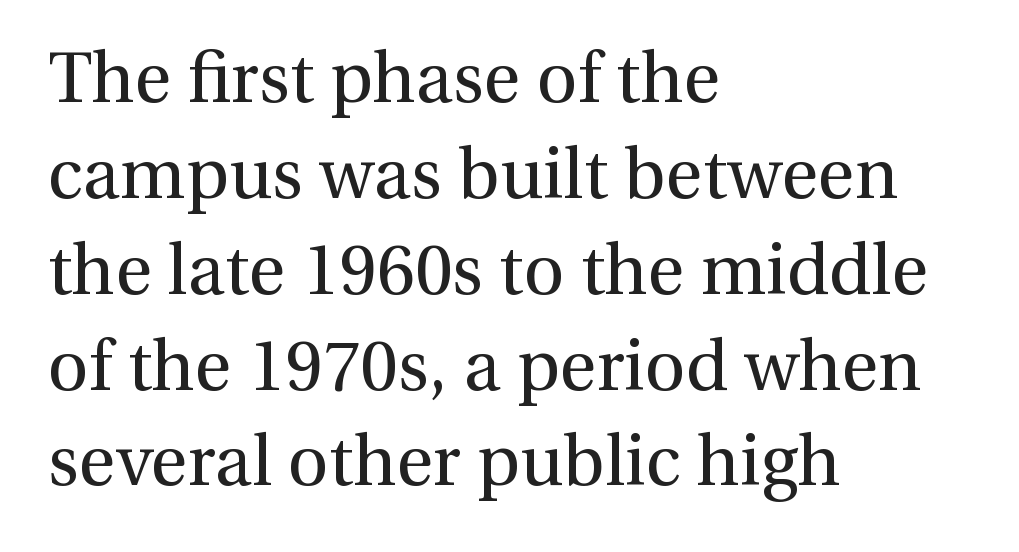
Q: Is the text bold? A: No.
Q: Is the text italic (slanted)? A: No, it is upright.
Q: Is the typeface a serif or a sans-serif typeface? A: Serif.
Q: Is the text underlined? A: No.
Q: How is the paragraph aligned? A: Left-aligned.
Q: Is the spacing between letters normal or unusually wide? A: Normal.
Q: Is the spacing between lines tight, normal or loose? A: Normal.
Q: Width (condensed, normal, or wide)? A: Normal.
Q: x-height? A: Medium.
Q: Monospaced? A: No.
